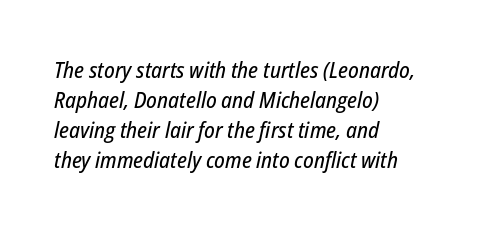
The image shows 22 px text type, italic (leaning right); set left-aligned, normal line spacing (1.37x), normal letter spacing, not underlined.
